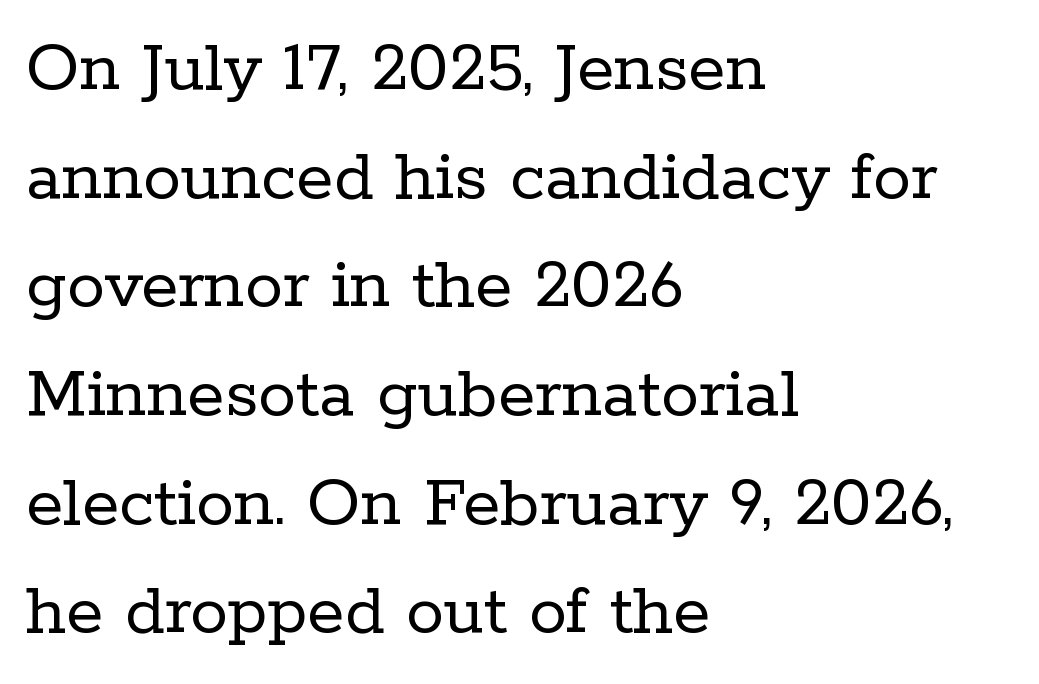
Q: Is the text bold? A: No.
Q: Is the text italic (slanted)? A: No, it is upright.
Q: Is the typeface a serif or a sans-serif typeface? A: Serif.
Q: Is the text underlined? A: No.
Q: How is the paragraph aligned? A: Left-aligned.
Q: Is the spacing between letters normal or unusually wide? A: Normal.
Q: Is the spacing between lines tight, normal or loose? A: Normal.
Q: Width (condensed, normal, or wide)? A: Normal.
Q: Stroke contrast? A: Low.
Q: x-height? A: Medium.
Q: Monospaced? A: No.
